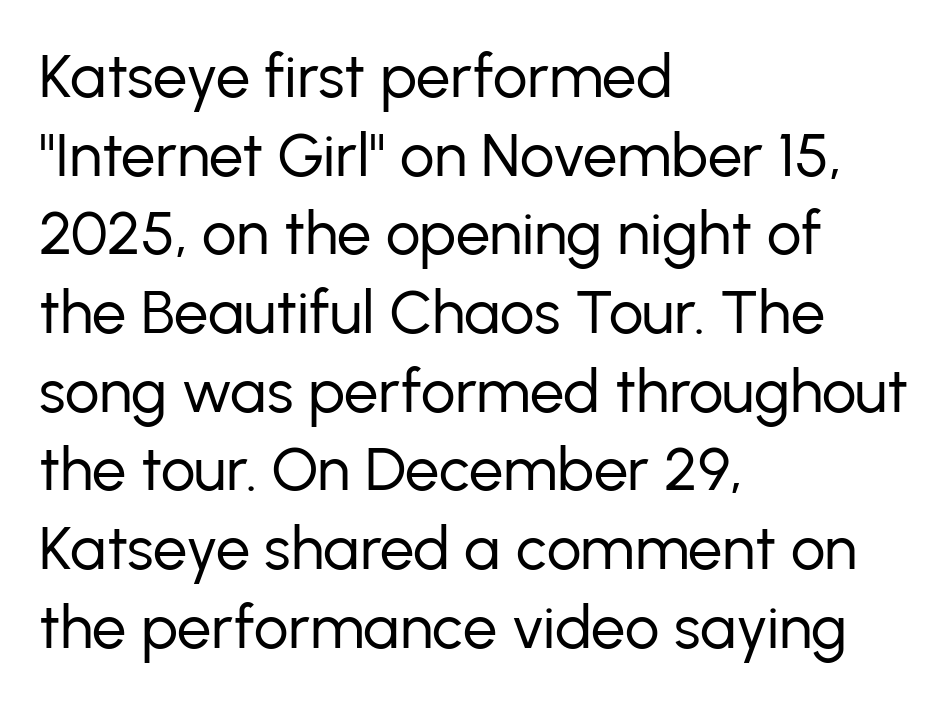
{"serif": "no", "italic": "no", "bold": "no", "weight": "regular", "width": "normal", "stroke_contrast": "low", "x_height": "medium", "monospaced": "no", "underline": "no", "align": "left", "line_spacing": "normal", "line_spacing_ratio": 1.29, "letter_spacing": "normal", "letter_spacing_em": 0.0, "glyph_px": 61}
